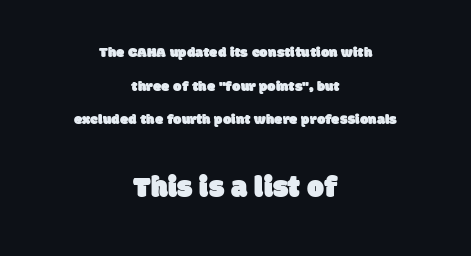
{"serif": "no", "width": "normal", "stroke_contrast": "low", "x_height": "large", "monospaced": "no", "underline": "no", "align": "center", "line_spacing": "loose", "line_spacing_ratio": 2.25, "letter_spacing": "normal", "letter_spacing_em": 0.0, "larger_block": "second", "size_ratio": 2.0, "glyph_px": 30}
